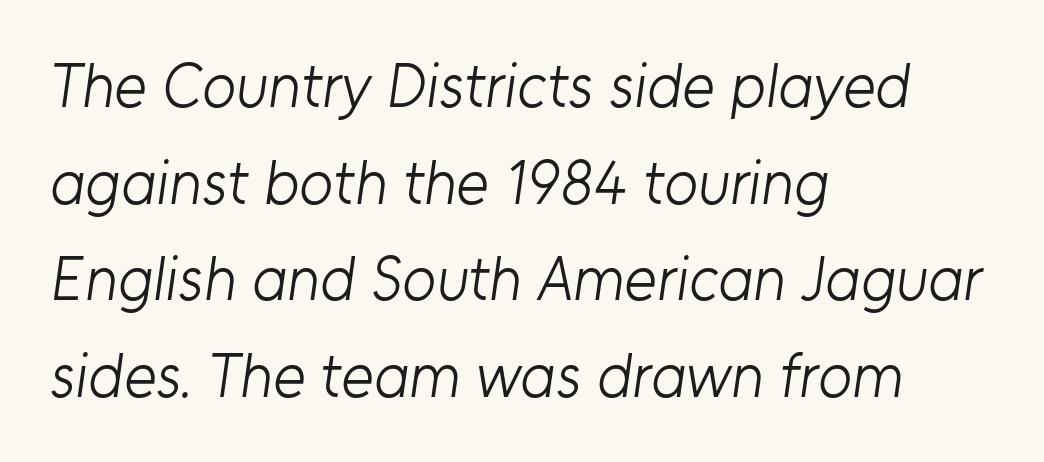
The image shows 62 px light sans-serif type; set left-aligned, normal line spacing (1.56x), normal letter spacing, not underlined; low stroke contrast and a medium x-height.
